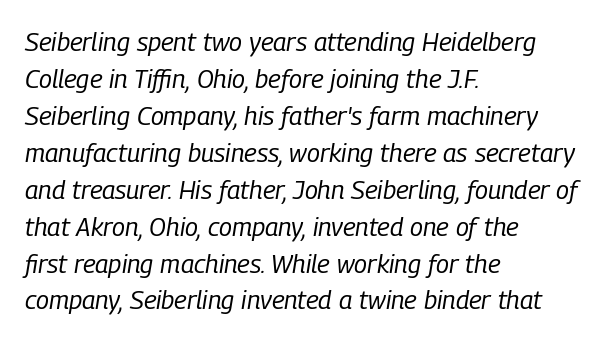
The weight would be labelled regular, book, light, or lighter still. Letter spacing: default. Horizontally, the lines are justified to the leading edge only. Notice how the stems are inclined rather than vertical — that's the hallmark of italics.
